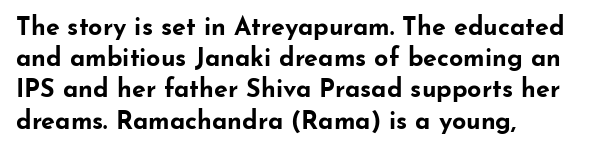
The image shows 25 px bold type, upright; set left-aligned, normal line spacing (1.25x), normal letter spacing, not underlined.
